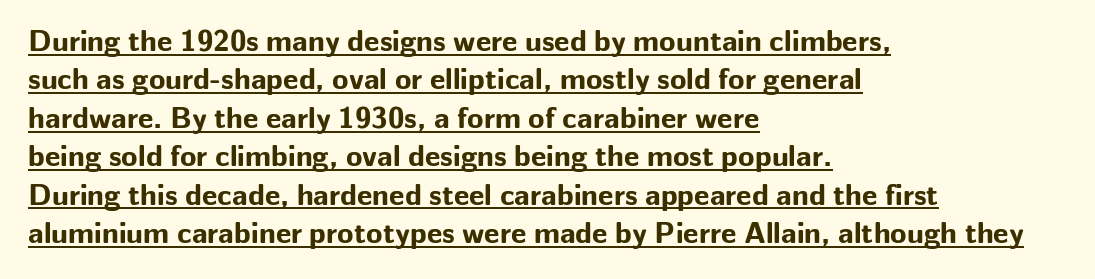
Q: Is the text bold? A: Yes.
Q: Is the text italic (slanted)? A: No, it is upright.
Q: Is the typeface a serif or a sans-serif typeface? A: Sans-serif.
Q: Is the text underlined? A: Yes.
Q: How is the paragraph aligned? A: Left-aligned.
Q: Is the spacing between letters normal or unusually wide? A: Normal.
Q: Is the spacing between lines tight, normal or loose? A: Normal.
Q: Width (condensed, normal, or wide)? A: Normal.
Q: Stroke contrast? A: Low.
Q: x-height? A: Medium.
Q: Monospaced? A: No.
